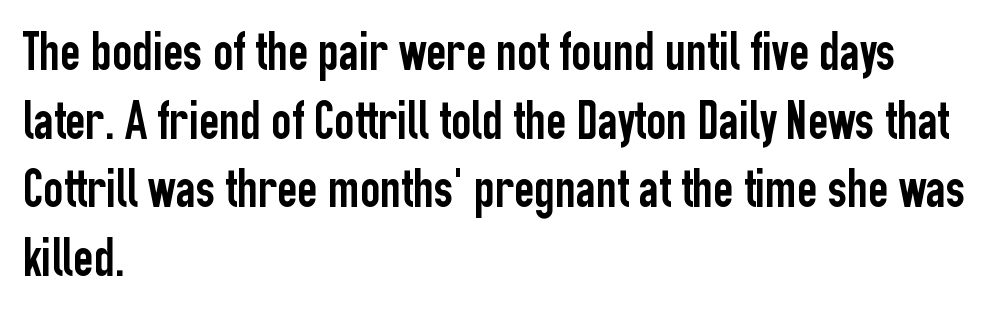
Q: Is the text italic (slanted)? A: No, it is upright.
Q: Is the typeface a serif or a sans-serif typeface? A: Sans-serif.
Q: Is the text underlined? A: No.
Q: How is the paragraph aligned? A: Left-aligned.
Q: Is the spacing between letters normal or unusually wide? A: Normal.
Q: Is the spacing between lines tight, normal or loose? A: Normal.
Q: Width (condensed, normal, or wide)? A: Condensed.
Q: Stroke contrast? A: Low.
Q: x-height? A: Medium.
Q: Monospaced? A: No.
